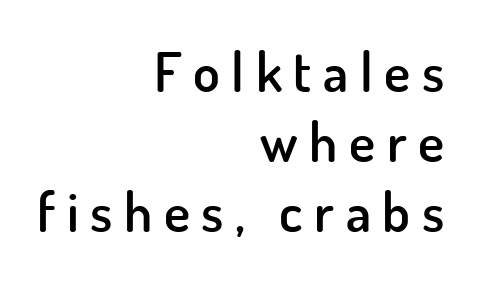
The image shows 55 px semibold sans-serif type, upright; set right-aligned, normal line spacing (1.27x), unusually wide letter spacing (+0.21 em), not underlined; low stroke contrast and a small x-height.
